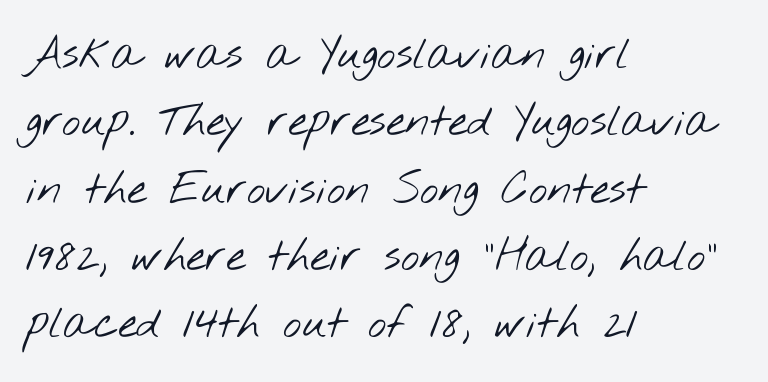
The image shows 44 px light, wide sans-serif type; set left-aligned, normal line spacing (1.53x), normal letter spacing, not underlined; low stroke contrast and a small x-height.
